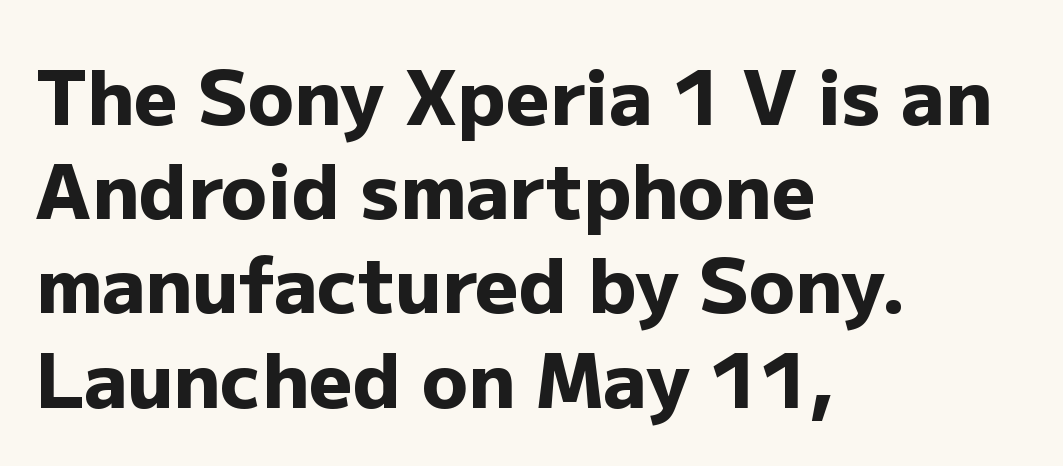
Glyph-to-glyph distance matches everyday printed text. The typeface chosen for these lines omits serifs. Visually the block forms a straight wall on the left and a jagged coastline on the right. This rendering features lettering with no underline.
